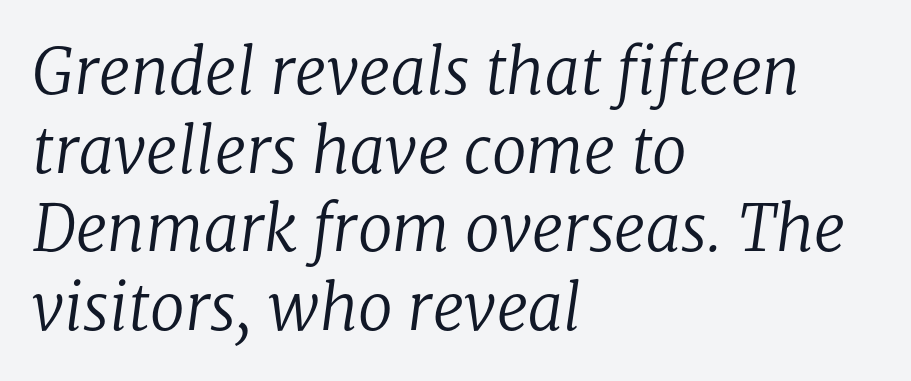
A classic flush-left, rag-right setting is used for this passage. The rendering shows small feet on the letterforms — a serif design. Here the glyphs are tracked normally, forming tight word shapes. Each letter keeps its own natural width here, so spacing adapts to shape. Stroke thickness stays within the range of a standard reading face or lighter.
